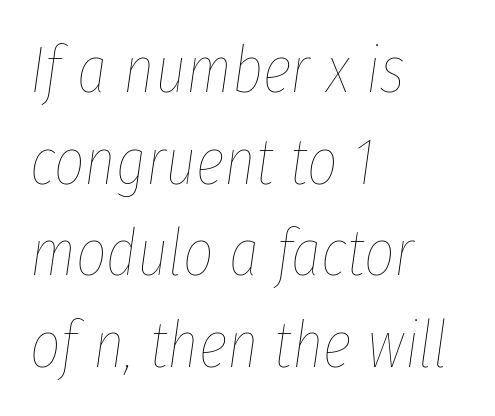
Q: Is the text bold? A: No.
Q: Is the text italic (slanted)? A: Yes, it leans right by about 8 degrees.
Q: Is the text underlined? A: No.
Q: How is the paragraph aligned? A: Left-aligned.
Q: Is the spacing between letters normal or unusually wide? A: Normal.
Q: Is the spacing between lines tight, normal or loose? A: Normal.
Q: Width (condensed, normal, or wide)? A: Condensed.
Q: Stroke contrast? A: Low.
Q: x-height? A: Medium.
Q: Monospaced? A: No.
